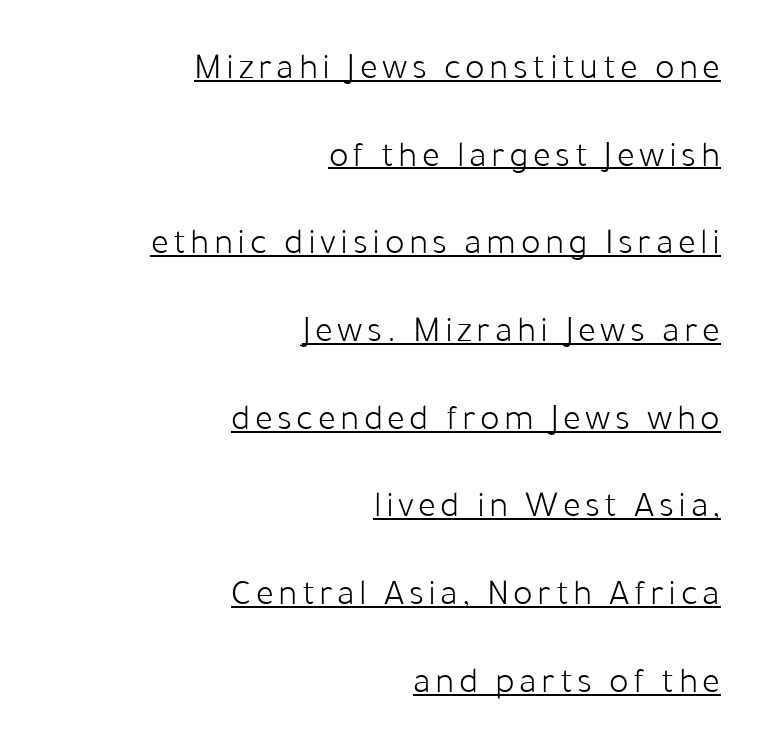
The lines are quadded right. A quiet, ordinary-to-light weight characterises the typeface. No italicization has been applied; the sample stays upright. The designer went with a sans here, leaving each stem footless. The face used here is proportionally spaced, like ordinary book or web type.
